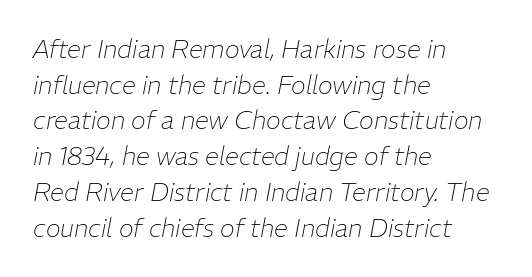
{"italic": "yes", "lean": "right", "slant_degrees": 11, "bold": "no", "underline": "no", "align": "left", "line_spacing": "normal", "line_spacing_ratio": 1.43, "letter_spacing": "normal", "letter_spacing_em": 0.0, "glyph_px": 25}
